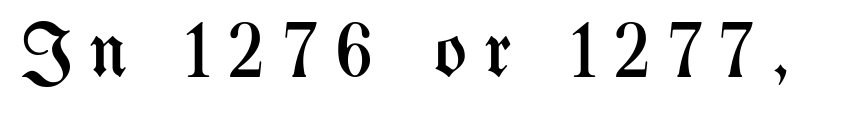
The image shows 77 px regular-weight, condensed type, upright; set unusually wide letter spacing (+0.23 em), not underlined; medium stroke contrast and a medium x-height.
